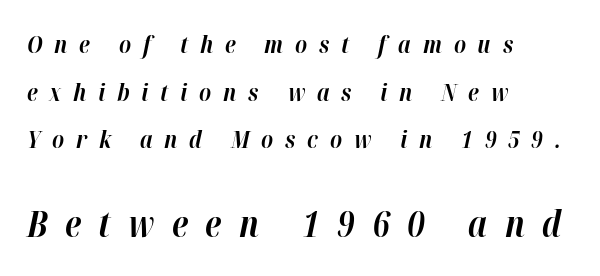
Caption: multi-line text, flush left, ragged right. Of the two passages, the one underneath uses the larger point size. Each new line begins a long way beneath the previous one. Notice how thick the strokes are: this is what a full bold looks like. A typesetter would call this proportional, since set widths differ per character.
